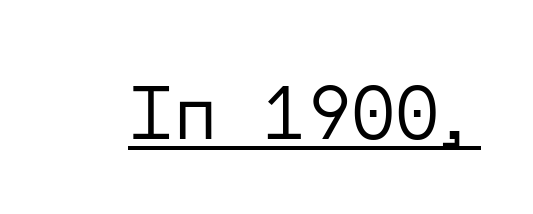
The image shows 74 px regular-weight sans-serif type, upright; set normal letter spacing, underlined; low stroke contrast and a medium x-height.
